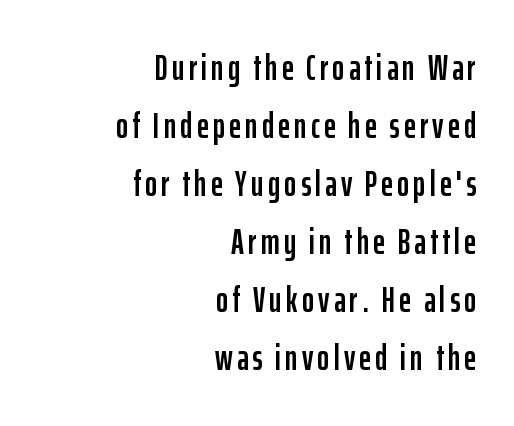
{"serif": "no", "italic": "no", "width": "condensed", "stroke_contrast": "low", "x_height": "medium", "monospaced": "no", "underline": "no", "align": "right", "line_spacing": "normal", "line_spacing_ratio": 1.57, "glyph_px": 37}
